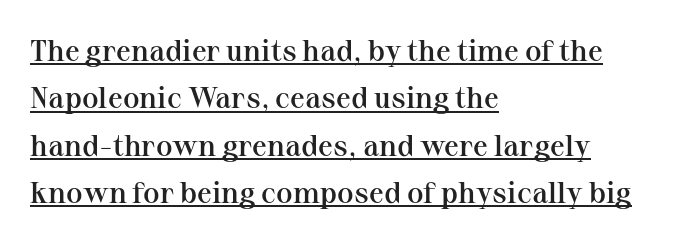
{"serif": "yes", "italic": "no", "bold": "semi", "weight": "semibold", "width": "normal", "stroke_contrast": "medium", "x_height": "medium", "monospaced": "no", "underline": "yes", "align": "left", "line_spacing": "normal", "line_spacing_ratio": 1.58, "letter_spacing": "normal", "letter_spacing_em": 0.0, "glyph_px": 30}
